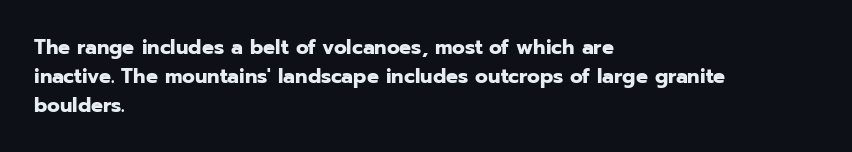
Leftover space on each line is placed entirely after the last word. The baseline area is clear. Tracking value appears to be zero — textbook default spacing. Is the type bold? Yes — the strokes are clearly thick and heavy.
